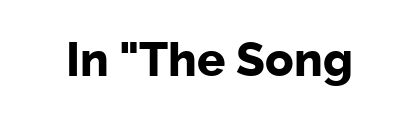
The image shows 47 px bold sans-serif type, upright; set normal letter spacing, not underlined; low stroke contrast and a medium x-height.
